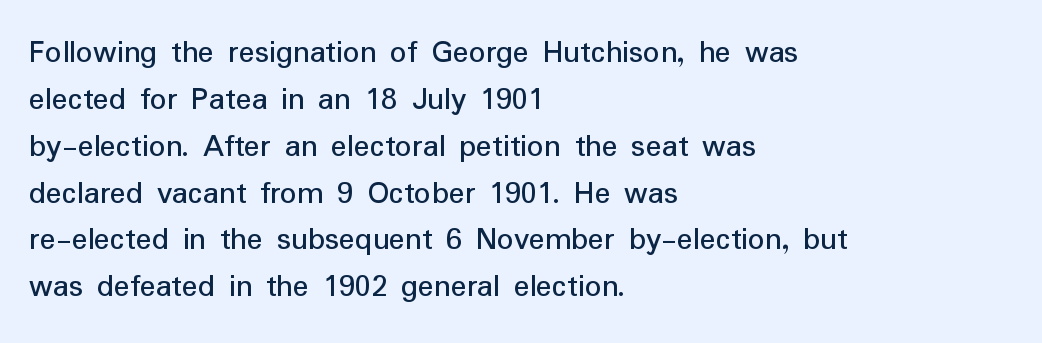
The image shows 33 px sans-serif type, upright; set left-aligned, normal line spacing (1.42x), normal letter spacing, not underlined; low stroke contrast and a medium x-height.
